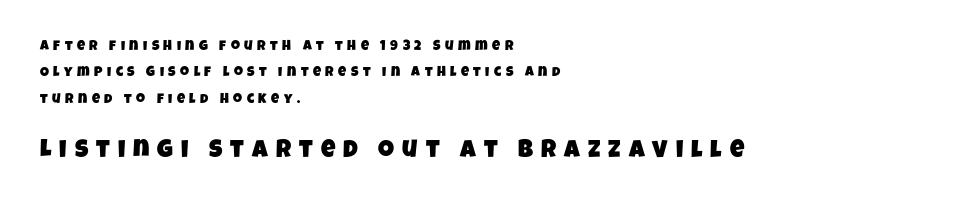
{"underline": "no", "align": "left", "line_spacing_ratio": 1.89, "letter_spacing": "wide", "letter_spacing_em": 0.32, "larger_block": "second", "size_ratio": 1.79, "glyph_px": 25}
